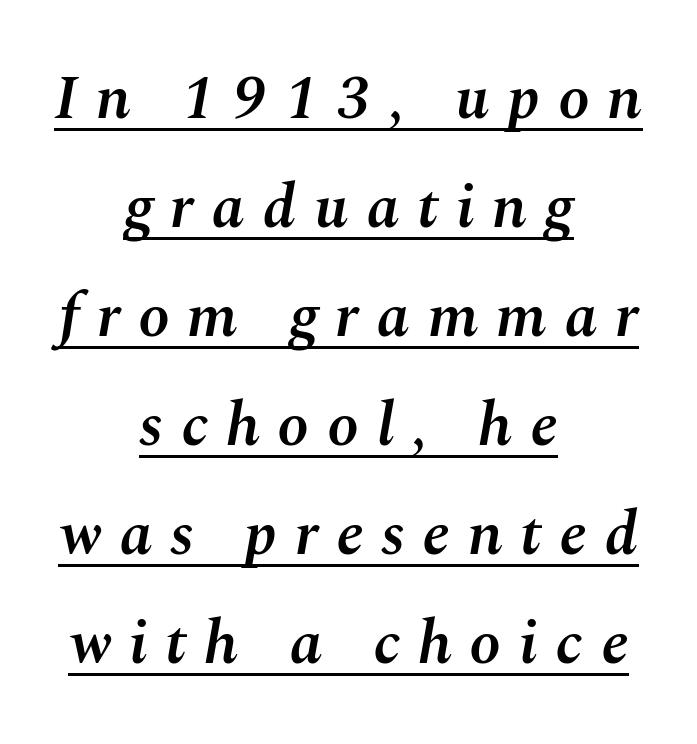
The image shows 63 px semibold type, italic (leaning right); set centered, line spacing 1.73x, unusually wide letter spacing (+0.28 em), underlined; medium stroke contrast and a medium x-height.
